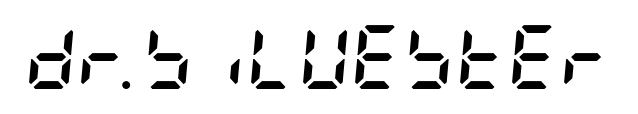
Q: Is the text bold? A: Yes.
Q: Is the text italic (slanted)? A: Yes, it leans right by about 5 degrees.
Q: Is the text underlined? A: No.
Q: Is the spacing between letters normal or unusually wide? A: Normal.
Q: Width (condensed, normal, or wide)? A: Condensed.
Q: Stroke contrast? A: Low.
Q: x-height? A: Large.
